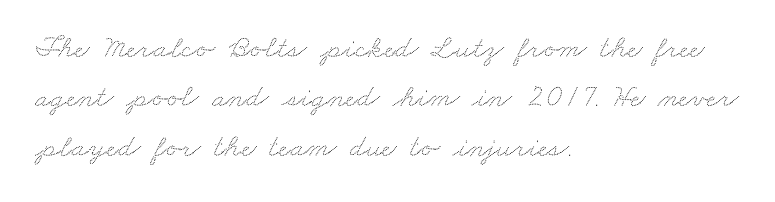
Q: Is the text underlined? A: No.
Q: How is the paragraph aligned? A: Left-aligned.
Q: Is the spacing between letters normal or unusually wide? A: Normal.
Q: Is the spacing between lines tight, normal or loose? A: Normal.
Q: Width (condensed, normal, or wide)? A: Wide.
Q: Stroke contrast? A: Low.
Q: x-height? A: Small.
Q: Monospaced? A: No.
